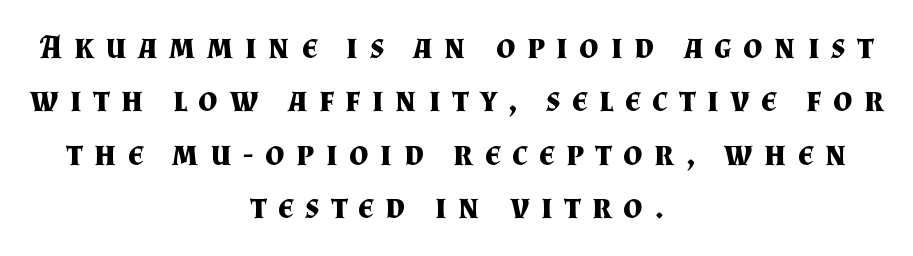
{"serif": "yes", "italic": "no", "bold": "yes", "weight": "bold", "width": "normal", "stroke_contrast": "medium", "x_height": "small", "monospaced": "no", "underline": "no", "align": "center", "line_spacing": "normal", "line_spacing_ratio": 1.57, "letter_spacing": "wide", "letter_spacing_em": 0.34, "glyph_px": 34}
